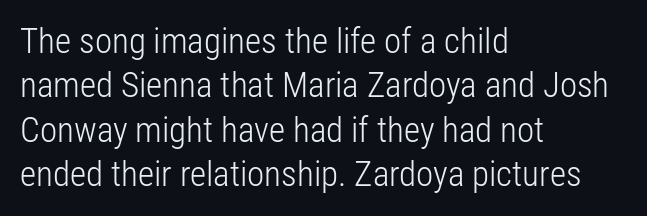
Q: Is the text bold? A: No.
Q: Is the text italic (slanted)? A: No, it is upright.
Q: Is the typeface a serif or a sans-serif typeface? A: Sans-serif.
Q: Is the text underlined? A: No.
Q: How is the paragraph aligned? A: Left-aligned.
Q: Is the spacing between letters normal or unusually wide? A: Normal.
Q: Is the spacing between lines tight, normal or loose? A: Normal.
Q: Width (condensed, normal, or wide)? A: Condensed.
Q: Stroke contrast? A: Low.
Q: x-height? A: Medium.
Q: Monospaced? A: No.
